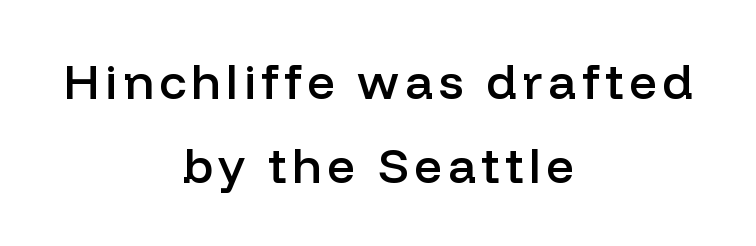
Q: Is the text bold? A: Semi-bold.
Q: Is the text italic (slanted)? A: No, it is upright.
Q: Is the typeface a serif or a sans-serif typeface? A: Sans-serif.
Q: Is the text underlined? A: No.
Q: How is the paragraph aligned? A: Centered.
Q: Width (condensed, normal, or wide)? A: Normal.
Q: Stroke contrast? A: Low.
Q: x-height? A: Medium.
Q: Monospaced? A: No.
